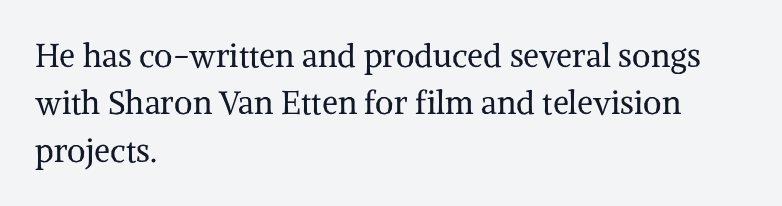
The image shows 32 px regular-weight serif type, upright; set left-aligned, normal line spacing (1.48x), normal letter spacing, not underlined; medium stroke contrast and a medium x-height.
